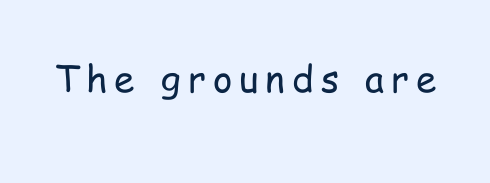
{"serif": "no", "italic": "no", "bold": "no", "weight": "regular", "width": "condensed", "stroke_contrast": "low", "x_height": "medium", "monospaced": "no", "underline": "no", "glyph_px": 37}
